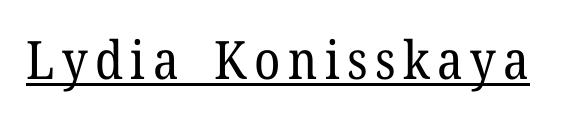
{"serif": "yes", "italic": "no", "bold": "no", "weight": "regular", "width": "normal", "stroke_contrast": "low", "x_height": "medium", "monospaced": "no", "underline": "yes", "glyph_px": 53}
